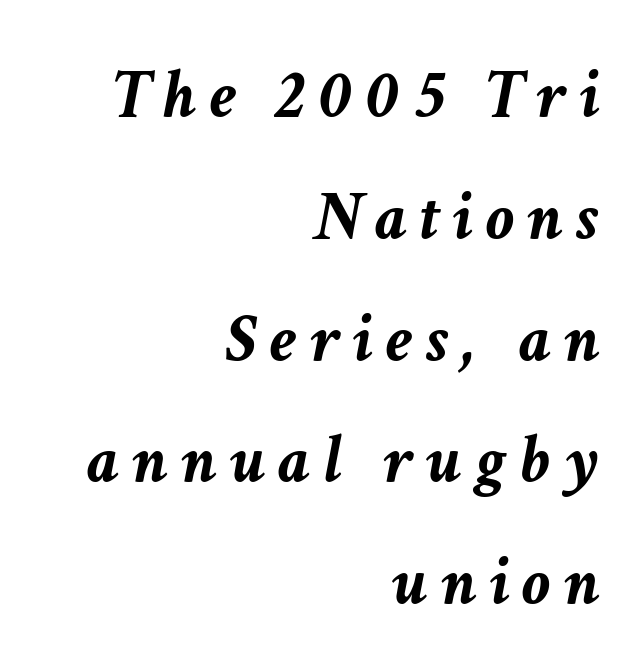
Is the type slanted? Yes — the strokes lean at a clear angle. All the whitespace from short lines collects on the left. Compared with an ordinary text face, these strokes are far heavier — a full bold. Has an underline been added? It has not.
